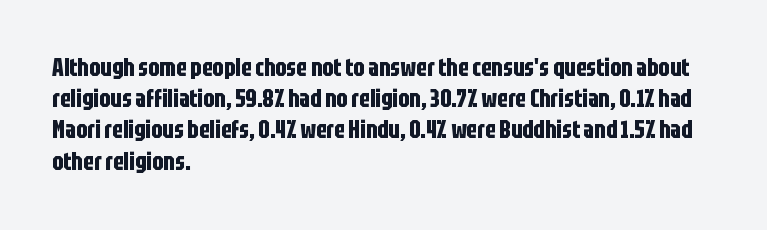
Q: Is the text bold? A: Yes.
Q: Is the text italic (slanted)? A: No, it is upright.
Q: Is the text underlined? A: No.
Q: How is the paragraph aligned? A: Left-aligned.
Q: Is the spacing between letters normal or unusually wide? A: Normal.
Q: Is the spacing between lines tight, normal or loose? A: Normal.
